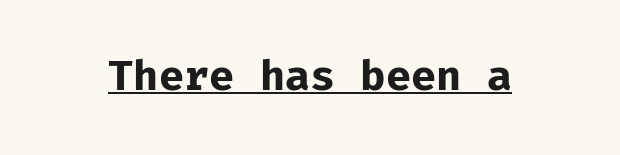
Q: Is the text bold? A: Yes.
Q: Is the text italic (slanted)? A: No, it is upright.
Q: Is the typeface a serif or a sans-serif typeface? A: Sans-serif.
Q: Is the text underlined? A: Yes.
Q: Is the spacing between letters normal or unusually wide? A: Normal.
Q: Width (condensed, normal, or wide)? A: Normal.
Q: Stroke contrast? A: Low.
Q: x-height? A: Medium.
Q: Monospaced? A: Yes.
